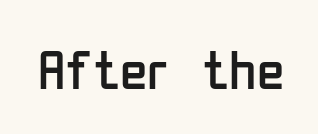
Q: Is the text bold? A: No.
Q: Is the text italic (slanted)? A: No, it is upright.
Q: Is the typeface a serif or a sans-serif typeface? A: Sans-serif.
Q: Is the text underlined? A: No.
Q: Is the spacing between letters normal or unusually wide? A: Normal.
Q: Width (condensed, normal, or wide)? A: Condensed.
Q: Stroke contrast? A: Low.
Q: x-height? A: Medium.
Q: Monospaced? A: No.
